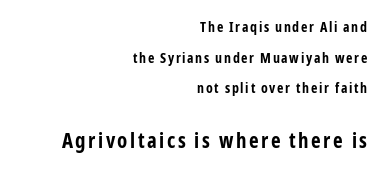
Q: Is the text bold? A: Yes.
Q: Is the text italic (slanted)? A: No, it is upright.
Q: Is the text underlined? A: No.
Q: How is the paragraph aligned? A: Right-aligned.
Q: Is the spacing between lines tight, normal or loose? A: Loose.
Q: Which block of text is set in a larger size, the first (top) or the second (bottom)? A: The second (bottom) one.
